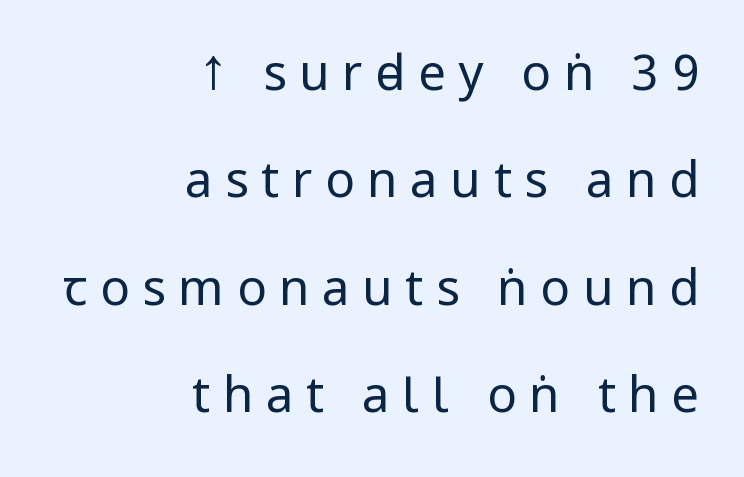
The image shows 49 px regular-weight, condensed sans-serif type, upright; set right-aligned, loose line spacing (2.19x), unusually wide letter spacing (+0.26 em), not underlined; low stroke contrast.
